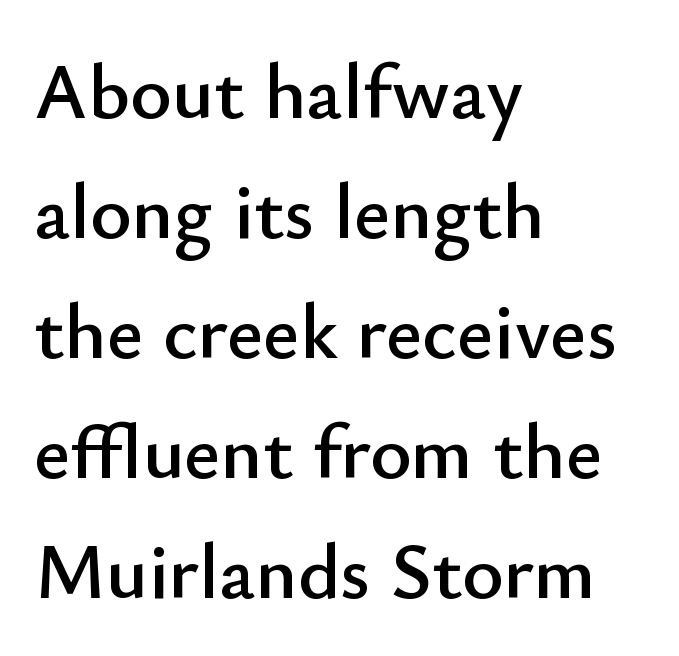
One glance says typical: line gaps are just what's usual. Observe the absence of serifs on each vertical stroke in this sample. Here the designer chose a conventional face with non-uniform glyph widths. Posture: straight, roman, zero tilt.
